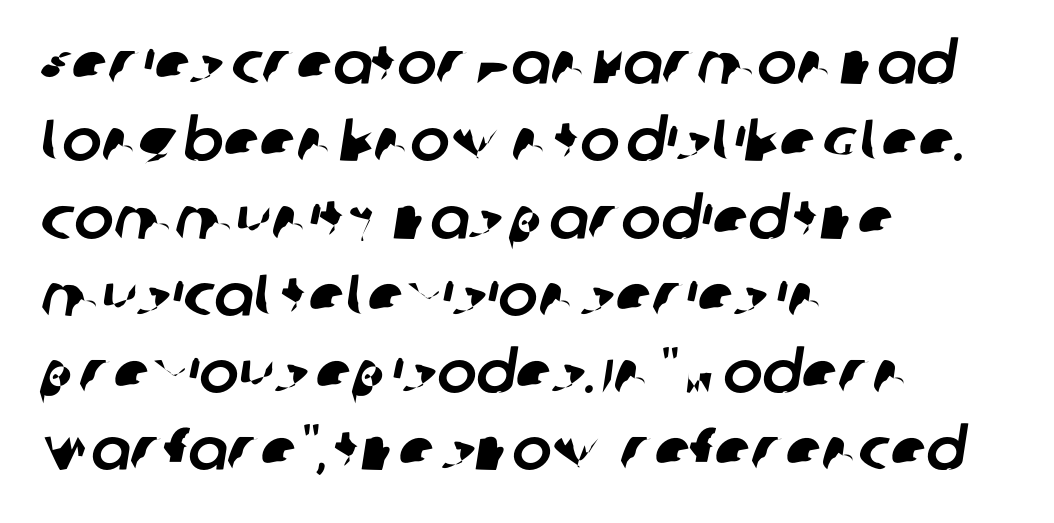
Q: Is the typeface a serif or a sans-serif typeface? A: Sans-serif.
Q: Is the text underlined? A: No.
Q: How is the paragraph aligned? A: Left-aligned.
Q: Is the spacing between letters normal or unusually wide? A: Normal.
Q: Is the spacing between lines tight, normal or loose? A: Normal.
Q: Width (condensed, normal, or wide)? A: Normal.
Q: Stroke contrast? A: Low.
Q: x-height? A: Large.
Q: Monospaced? A: No.
